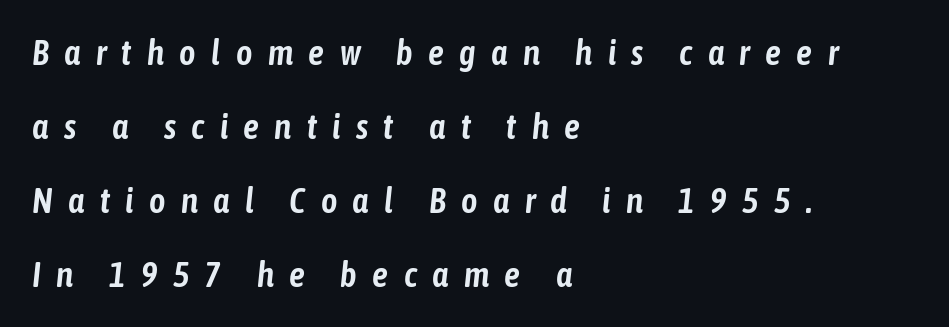
Q: Is the text italic (slanted)? A: Yes, it leans right by about 6 degrees.
Q: Is the text underlined? A: No.
Q: How is the paragraph aligned? A: Left-aligned.
Q: Is the spacing between letters normal or unusually wide? A: Unusually wide.
Q: Is the spacing between lines tight, normal or loose? A: Loose.
Q: Width (condensed, normal, or wide)? A: Condensed.
Q: Stroke contrast? A: Low.
Q: x-height? A: Medium.
Q: Monospaced? A: No.
